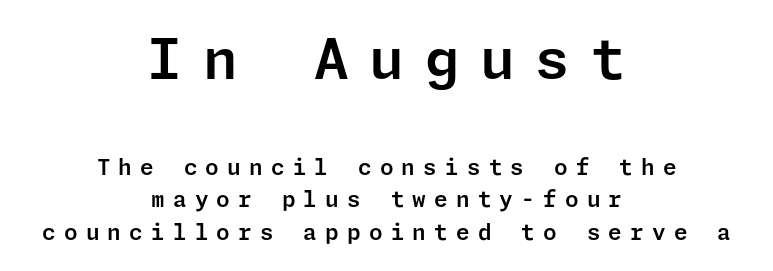
The image shows 56 px sans-serif type, upright; set centered, normal line spacing (1.48x), unusually wide letter spacing (+0.37 em), not underlined; the first (top) block is 2.55x larger; low stroke contrast and a medium x-height.
